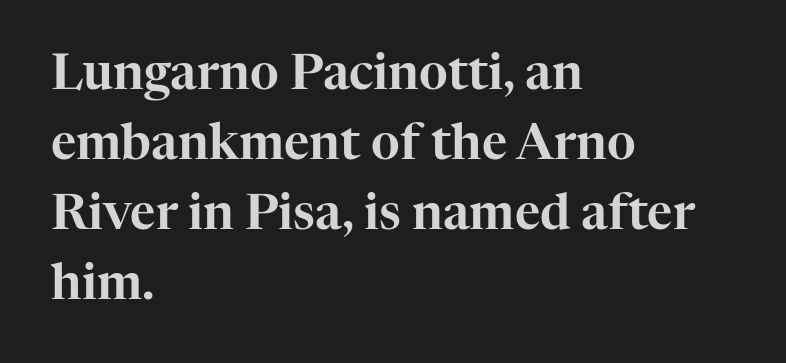
{"serif": "yes", "italic": "no", "width": "normal", "stroke_contrast": "high", "x_height": "medium", "monospaced": "no", "underline": "no", "align": "left", "line_spacing": "normal", "line_spacing_ratio": 1.43, "letter_spacing": "normal", "letter_spacing_em": 0.0, "glyph_px": 49}
